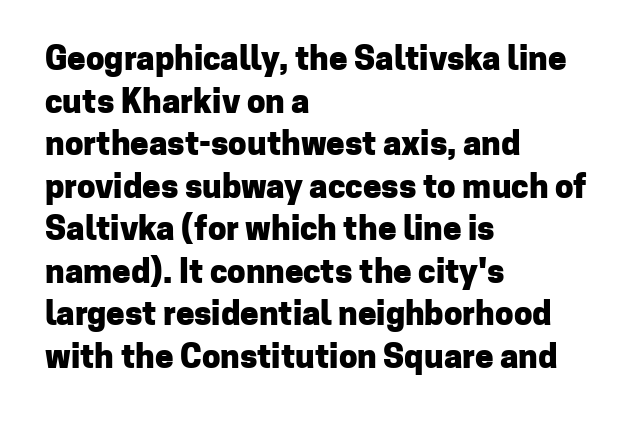
This block has exactly the height ordinary leading produces. Reading down the block, your eye returns to a fixed left position each line. Regarding serifs, this sample does without them. Heavy-handed strokes throughout: this text is bold. This sample uses an upright cut, with every glyph sitting square on the baseline. Underline: absent.
